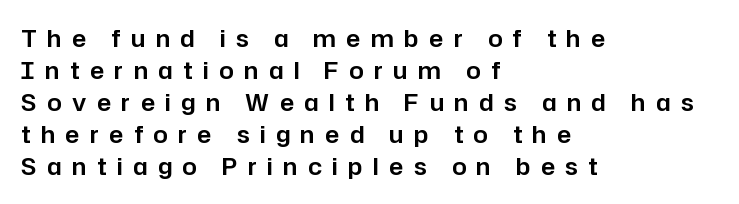
Summary of vertical rhythm: regular, with standard interline spacing. Tracking here is generous; glyphs stand well apart from one another. Horizontal alignment here is leftward, the default for most running prose. Do the letters lean? They stand straight.
